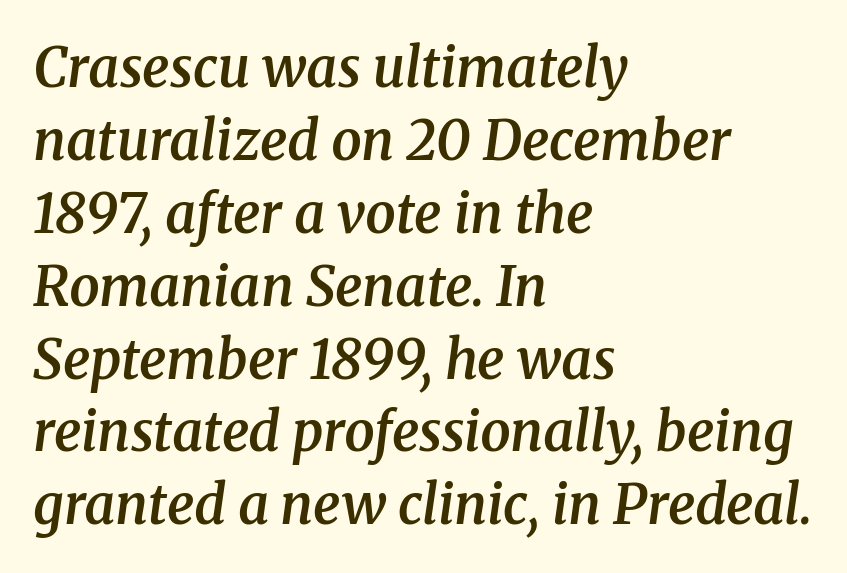
Standard letterfit; no display-style spreading of the glyphs. These lines were composed using italics. The passage is arranged the way most books set body copy — flush left. These lines carry some extra weight — a demibold, not a full bold. Think of a printed novel: that variable character pitch is what you see here.
